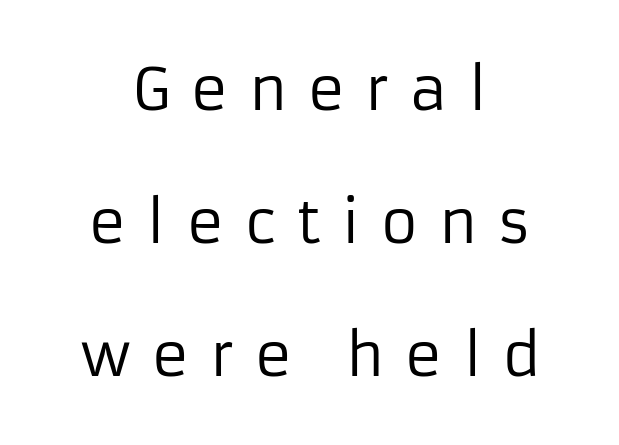
Q: Is the text bold? A: No.
Q: Is the text italic (slanted)? A: No, it is upright.
Q: Is the typeface a serif or a sans-serif typeface? A: Sans-serif.
Q: Is the text underlined? A: No.
Q: How is the paragraph aligned? A: Centered.
Q: Is the spacing between letters normal or unusually wide? A: Unusually wide.
Q: Is the spacing between lines tight, normal or loose? A: Loose.
Q: Width (condensed, normal, or wide)? A: Normal.
Q: Stroke contrast? A: Low.
Q: x-height? A: Medium.
Q: Monospaced? A: No.
